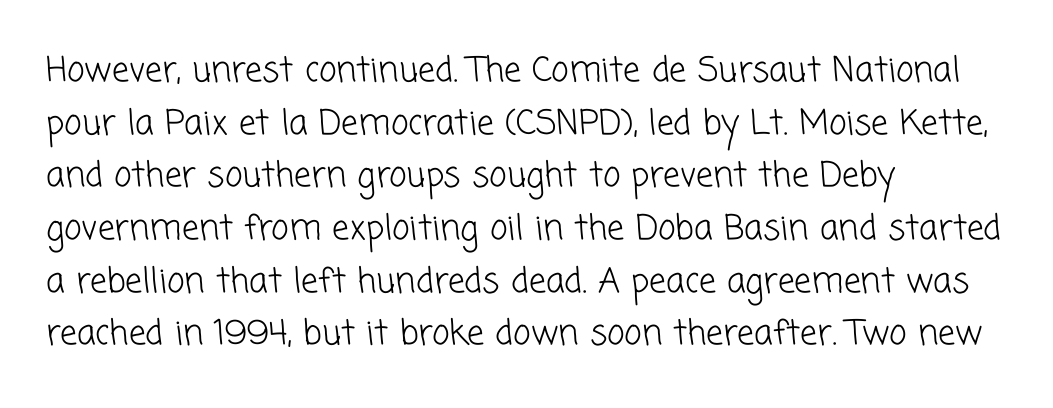
Q: Is the text bold? A: No.
Q: Is the typeface a serif or a sans-serif typeface? A: Sans-serif.
Q: Is the text underlined? A: No.
Q: How is the paragraph aligned? A: Left-aligned.
Q: Is the spacing between letters normal or unusually wide? A: Normal.
Q: Is the spacing between lines tight, normal or loose? A: Normal.
Q: Width (condensed, normal, or wide)? A: Normal.
Q: Stroke contrast? A: Low.
Q: x-height? A: Medium.
Q: Monospaced? A: No.
